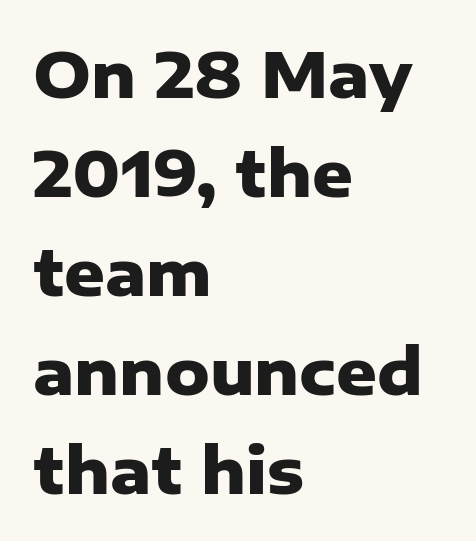
Q: Is the text bold? A: Yes.
Q: Is the text italic (slanted)? A: No, it is upright.
Q: Is the typeface a serif or a sans-serif typeface? A: Sans-serif.
Q: Is the text underlined? A: No.
Q: How is the paragraph aligned? A: Left-aligned.
Q: Is the spacing between letters normal or unusually wide? A: Normal.
Q: Is the spacing between lines tight, normal or loose? A: Normal.
Q: Width (condensed, normal, or wide)? A: Normal.
Q: Stroke contrast? A: Low.
Q: x-height? A: Medium.
Q: Monospaced? A: No.
